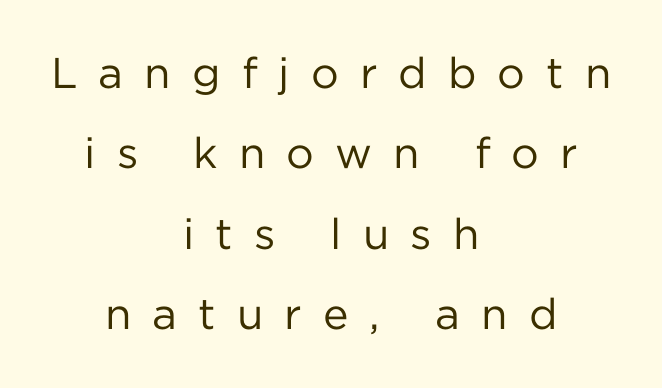
{"serif": "no", "italic": "no", "bold": "no", "weight": "regular", "width": "normal", "stroke_contrast": "low", "x_height": "medium", "monospaced": "no", "underline": "no", "align": "center", "line_spacing_ratio": 1.87, "letter_spacing": "wide", "letter_spacing_em": 0.49, "glyph_px": 43}
